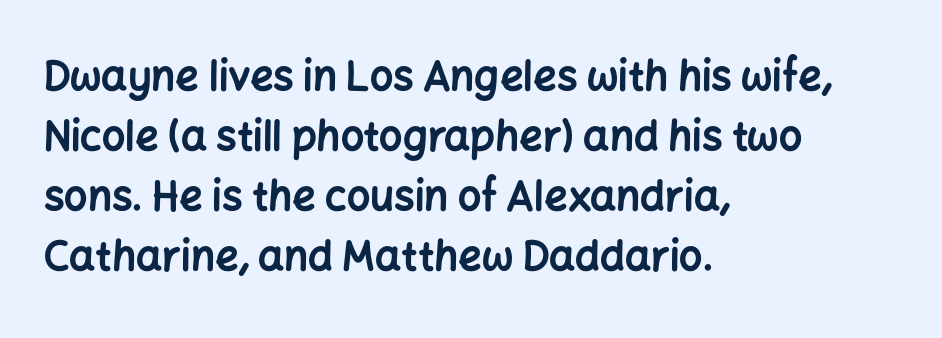
Q: Is the text bold? A: Yes.
Q: Is the text italic (slanted)? A: No, it is upright.
Q: Is the typeface a serif or a sans-serif typeface? A: Sans-serif.
Q: Is the text underlined? A: No.
Q: How is the paragraph aligned? A: Left-aligned.
Q: Is the spacing between letters normal or unusually wide? A: Normal.
Q: Is the spacing between lines tight, normal or loose? A: Normal.
Q: Width (condensed, normal, or wide)? A: Normal.
Q: Stroke contrast? A: Low.
Q: x-height? A: Medium.
Q: Monospaced? A: No.
